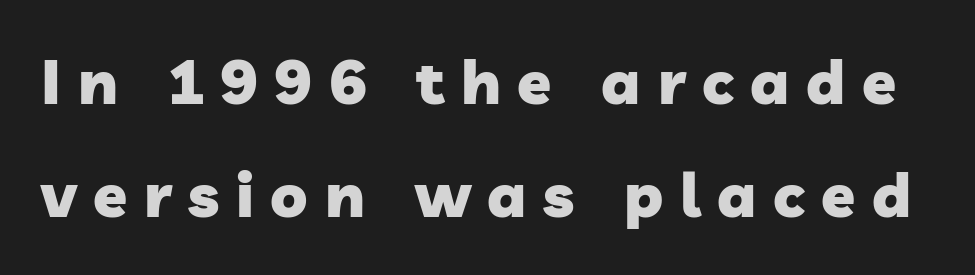
{"serif": "no", "bold": "yes", "weight": "heavy", "width": "normal", "stroke_contrast": "low", "x_height": "medium", "monospaced": "no", "underline": "no", "line_spacing_ratio": 1.83, "letter_spacing": "wide", "letter_spacing_em": 0.27, "glyph_px": 62}
